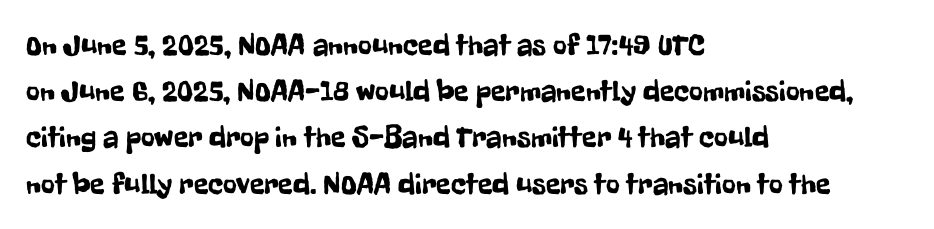
The image shows 30 px condensed sans-serif type, upright; set left-aligned, normal line spacing (1.54x), normal letter spacing, not underlined; low stroke contrast and a medium x-height.
